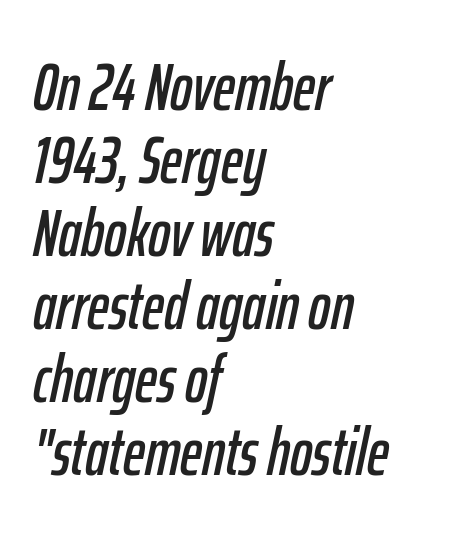
Q: Is the text italic (slanted)? A: Yes, it leans right by about 12 degrees.
Q: Is the text underlined? A: No.
Q: How is the paragraph aligned? A: Left-aligned.
Q: Is the spacing between letters normal or unusually wide? A: Normal.
Q: Is the spacing between lines tight, normal or loose? A: Tight.
Q: Width (condensed, normal, or wide)? A: Condensed.
Q: Stroke contrast? A: Low.
Q: x-height? A: Medium.
Q: Monospaced? A: No.
